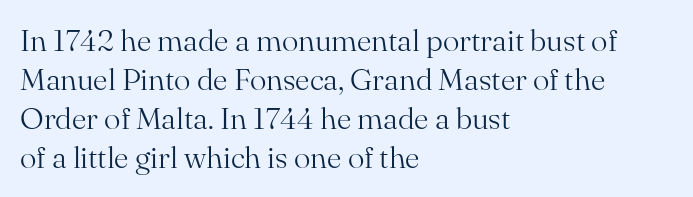
{"serif": "yes", "italic": "no", "bold": "no", "weight": "light", "width": "normal", "stroke_contrast": "medium", "x_height": "small", "monospaced": "no", "underline": "no", "align": "left", "line_spacing": "normal", "line_spacing_ratio": 1.26, "letter_spacing": "normal", "letter_spacing_em": 0.0, "glyph_px": 31}
